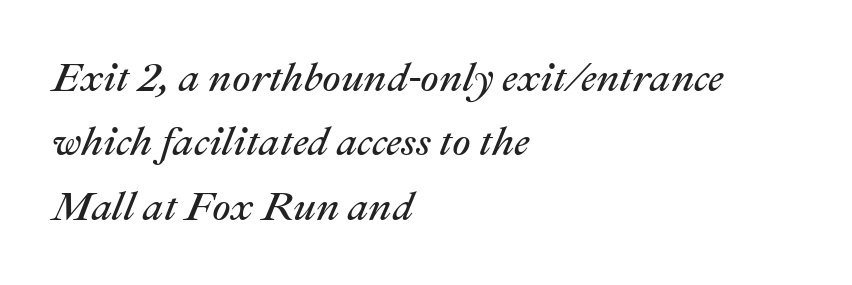
Q: Is the text bold? A: No.
Q: Is the text italic (slanted)? A: Yes, it leans right by about 22 degrees.
Q: Is the text underlined? A: No.
Q: How is the paragraph aligned? A: Left-aligned.
Q: Is the spacing between letters normal or unusually wide? A: Normal.
Q: Is the spacing between lines tight, normal or loose? A: Normal.
Q: Width (condensed, normal, or wide)? A: Normal.
Q: Stroke contrast? A: Medium.
Q: x-height? A: Medium.
Q: Monospaced? A: No.
